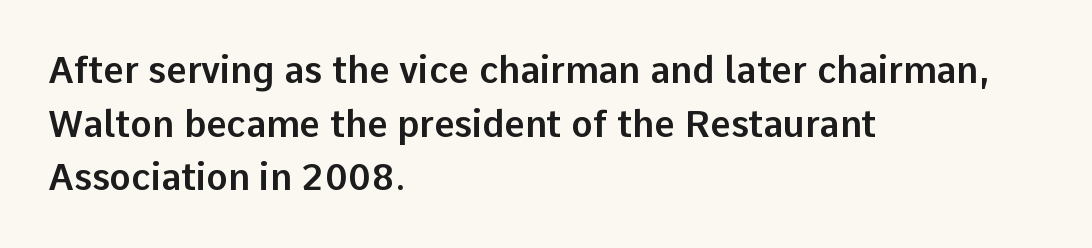
The glyphs are unaccompanied by any horizontal stroke below them. The typography opts for an upright posture over an oblique one. The ragged edge is on the right, which tells us the setting is flush left. The glyphs in this specimen are sans serif. The type is set solid horizontally, with unmodified tracking.
